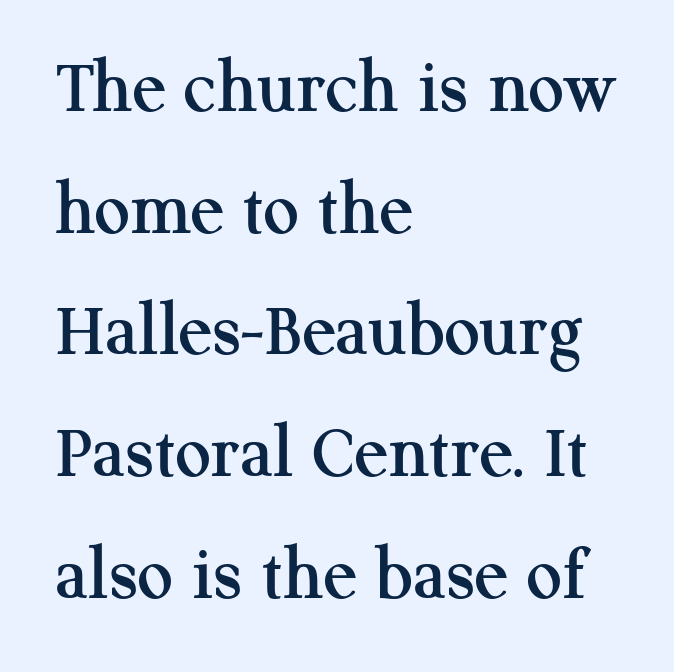
{"serif": "yes", "italic": "no", "width": "normal", "stroke_contrast": "medium", "x_height": "medium", "monospaced": "no", "underline": "no", "align": "left", "line_spacing": "normal", "line_spacing_ratio": 1.54, "letter_spacing": "normal", "letter_spacing_em": 0.0, "glyph_px": 79}
